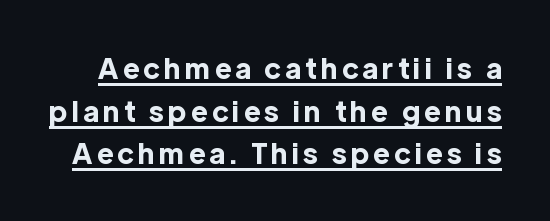
Q: Is the text bold? A: Yes.
Q: Is the text italic (slanted)? A: No, it is upright.
Q: Is the typeface a serif or a sans-serif typeface? A: Sans-serif.
Q: Is the text underlined? A: Yes.
Q: Is the spacing between lines tight, normal or loose? A: Normal.
Q: Width (condensed, normal, or wide)? A: Normal.
Q: x-height? A: Medium.
Q: Monospaced? A: No.
